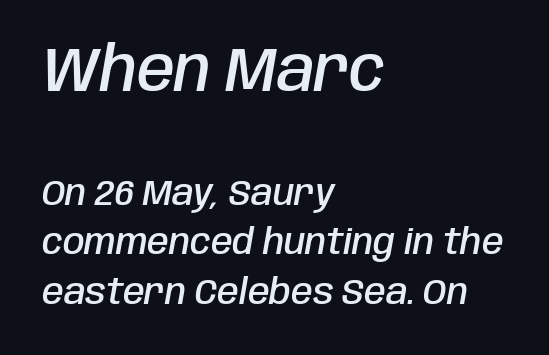
The image shows 61 px semibold, condensed type, italic (leaning right); set left-aligned, normal line spacing (1.41x), normal letter spacing, not underlined; the first (top) block is 1.74x larger; low stroke contrast and a large x-height.
